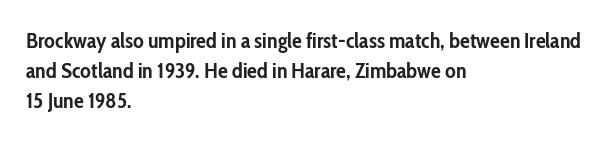
The paragraph shown leans on its left margin. This block has exactly the height ordinary leading produces. Italic: no, the glyphs are upright roman. The baseline area is clear.
